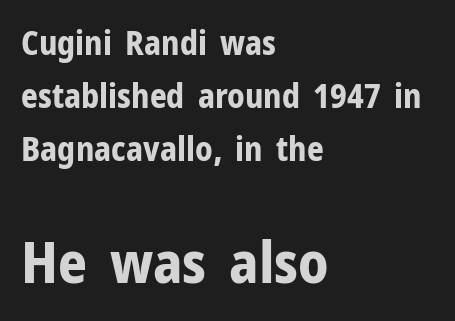
Q: Is the text bold? A: Yes.
Q: Is the text italic (slanted)? A: No, it is upright.
Q: Is the typeface a serif or a sans-serif typeface? A: Sans-serif.
Q: Is the text underlined? A: No.
Q: How is the paragraph aligned? A: Left-aligned.
Q: Is the spacing between letters normal or unusually wide? A: Normal.
Q: Is the spacing between lines tight, normal or loose? A: Normal.
Q: Which block of text is set in a larger size, the first (top) or the second (bottom)? A: The second (bottom) one.
Q: Width (condensed, normal, or wide)? A: Normal.
Q: Stroke contrast? A: Low.
Q: x-height? A: Medium.
Q: Monospaced? A: No.
